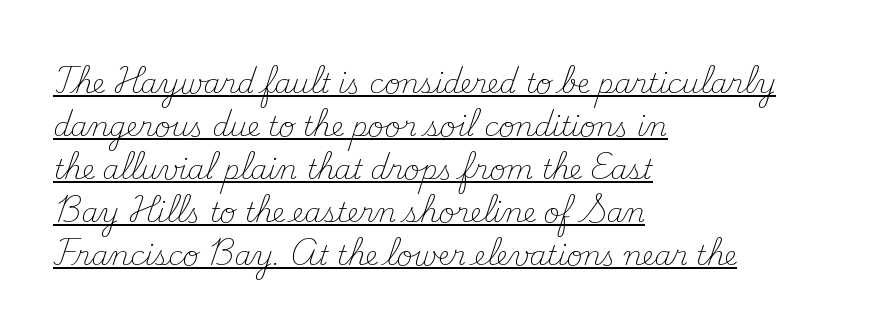
Q: Is the text bold? A: No.
Q: Is the text italic (slanted)? A: Yes.
Q: Is the text underlined? A: Yes.
Q: How is the paragraph aligned? A: Left-aligned.
Q: Is the spacing between letters normal or unusually wide? A: Normal.
Q: Is the spacing between lines tight, normal or loose? A: Normal.
